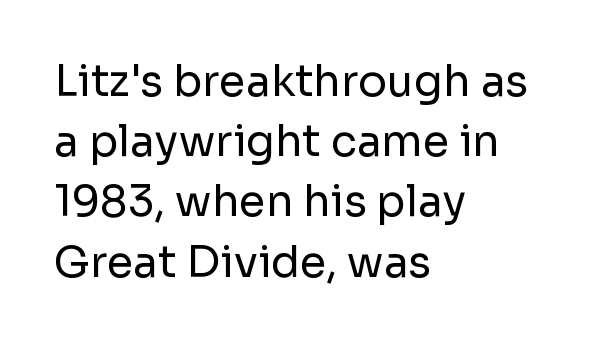
{"serif": "no", "italic": "no", "bold": "no", "weight": "regular", "width": "normal", "stroke_contrast": "low", "x_height": "medium", "monospaced": "no", "underline": "no", "align": "left", "line_spacing": "normal", "line_spacing_ratio": 1.4, "letter_spacing": "normal", "letter_spacing_em": 0.0, "glyph_px": 43}
